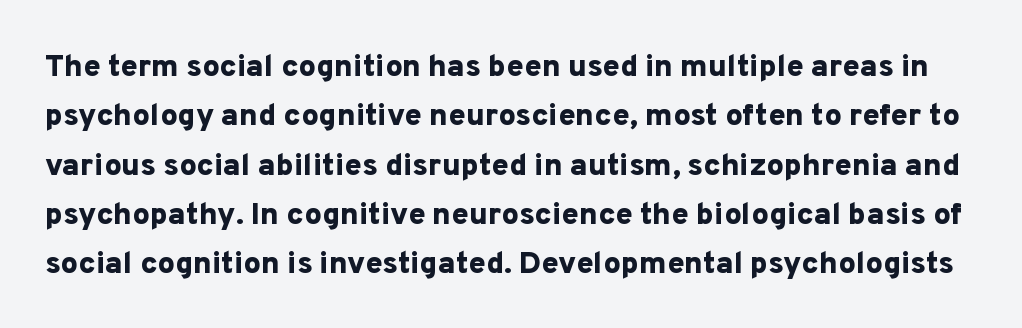
{"serif": "no", "italic": "no", "bold": "yes", "weight": "bold", "width": "normal", "stroke_contrast": "low", "x_height": "medium", "monospaced": "no", "underline": "no", "line_spacing": "normal", "line_spacing_ratio": 1.59, "letter_spacing": "normal", "letter_spacing_em": 0.0, "glyph_px": 31}
